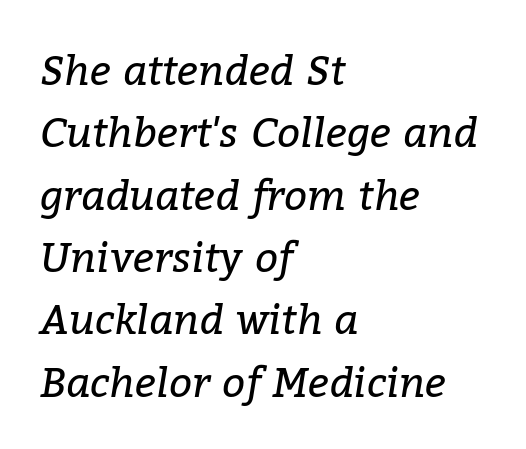
{"serif": "yes", "italic": "yes", "lean": "right", "slant_degrees": 9, "bold": "no", "weight": "regular", "width": "normal", "stroke_contrast": "low", "x_height": "medium", "monospaced": "no", "underline": "no", "align": "left", "line_spacing": "normal", "line_spacing_ratio": 1.52, "letter_spacing": "normal", "letter_spacing_em": 0.0, "glyph_px": 41}
